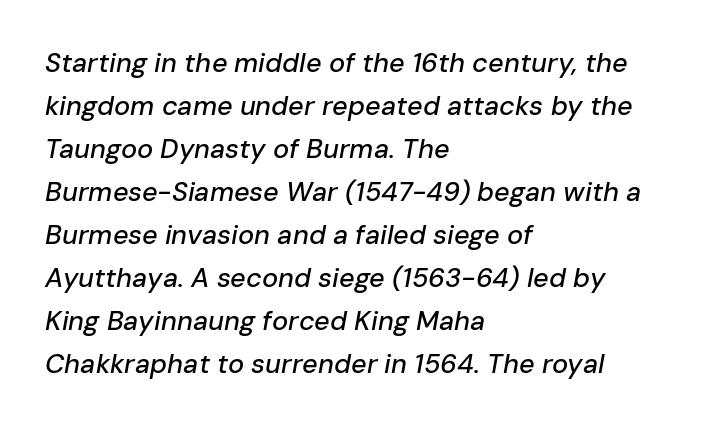
Q: Is the text italic (slanted)? A: Yes, it leans right by about 10 degrees.
Q: Is the text underlined? A: No.
Q: How is the paragraph aligned? A: Left-aligned.
Q: Is the spacing between letters normal or unusually wide? A: Normal.
Q: Is the spacing between lines tight, normal or loose? A: Normal.
